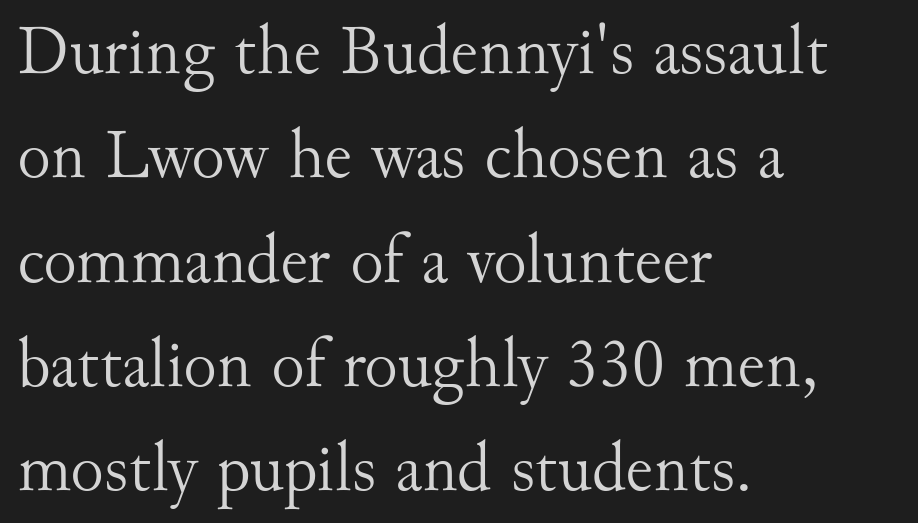
Q: Is the text bold? A: No.
Q: Is the text italic (slanted)? A: No, it is upright.
Q: Is the typeface a serif or a sans-serif typeface? A: Serif.
Q: Is the text underlined? A: No.
Q: How is the paragraph aligned? A: Left-aligned.
Q: Is the spacing between letters normal or unusually wide? A: Normal.
Q: Is the spacing between lines tight, normal or loose? A: Normal.
Q: Width (condensed, normal, or wide)? A: Normal.
Q: Stroke contrast? A: Medium.
Q: x-height? A: Small.
Q: Monospaced? A: No.
